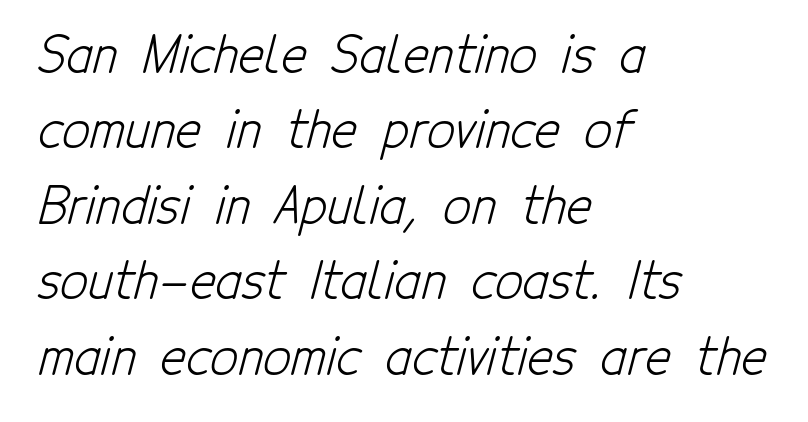
Q: Is the text bold? A: No.
Q: Is the typeface a serif or a sans-serif typeface? A: Sans-serif.
Q: Is the text underlined? A: No.
Q: How is the paragraph aligned? A: Left-aligned.
Q: Is the spacing between letters normal or unusually wide? A: Normal.
Q: Is the spacing between lines tight, normal or loose? A: Normal.
Q: Width (condensed, normal, or wide)? A: Condensed.
Q: Stroke contrast? A: Low.
Q: x-height? A: Medium.
Q: Monospaced? A: No.
